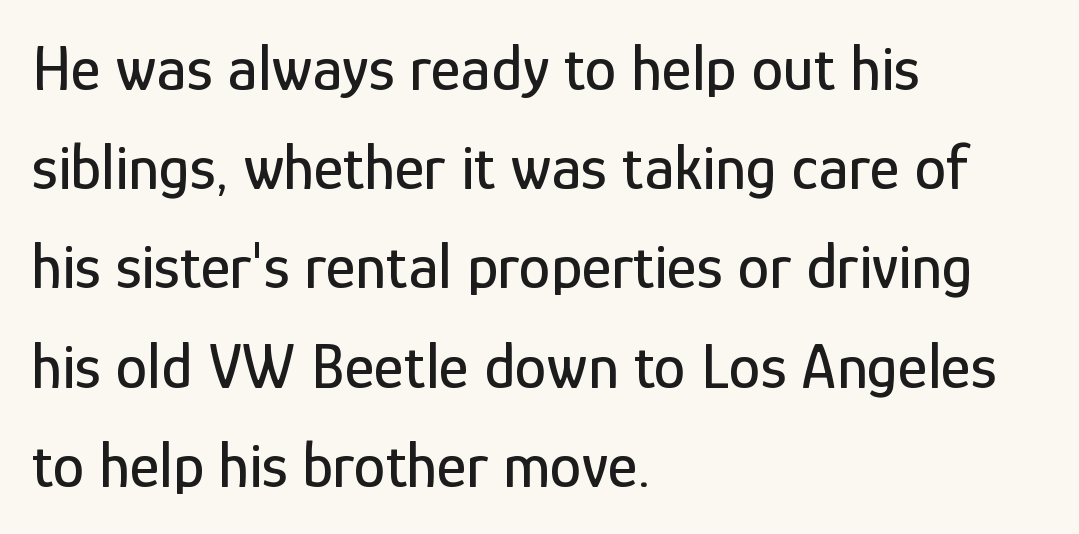
Q: Is the text italic (slanted)? A: No, it is upright.
Q: Is the typeface a serif or a sans-serif typeface? A: Sans-serif.
Q: Is the text underlined? A: No.
Q: How is the paragraph aligned? A: Left-aligned.
Q: Is the spacing between letters normal or unusually wide? A: Normal.
Q: Is the spacing between lines tight, normal or loose? A: Normal.
Q: Width (condensed, normal, or wide)? A: Condensed.
Q: Stroke contrast? A: Low.
Q: x-height? A: Medium.
Q: Monospaced? A: No.
